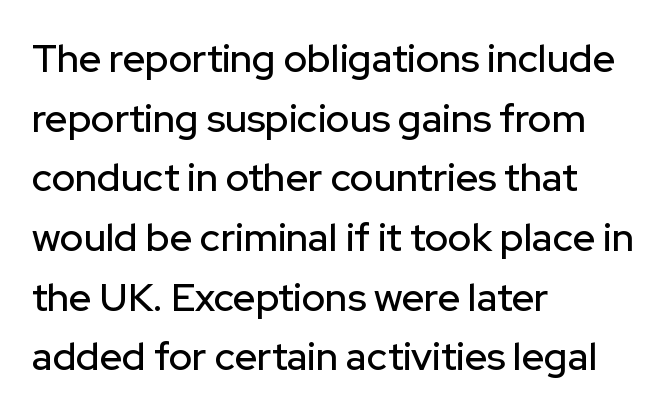
The image shows 39 px sans-serif type, upright; set left-aligned, normal line spacing (1.53x), normal letter spacing, not underlined; low stroke contrast and a medium x-height.
